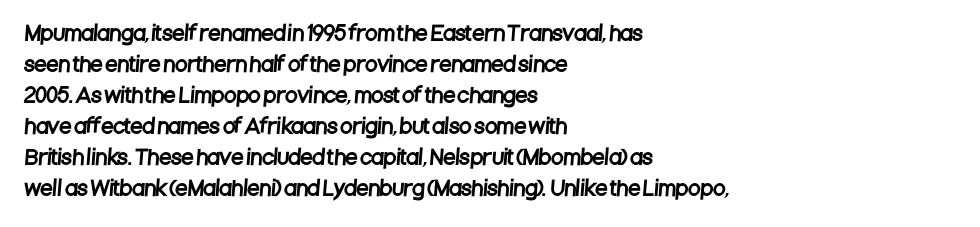
The image shows 20 px text type; set left-aligned, normal line spacing (1.55x), normal letter spacing, not underlined.
